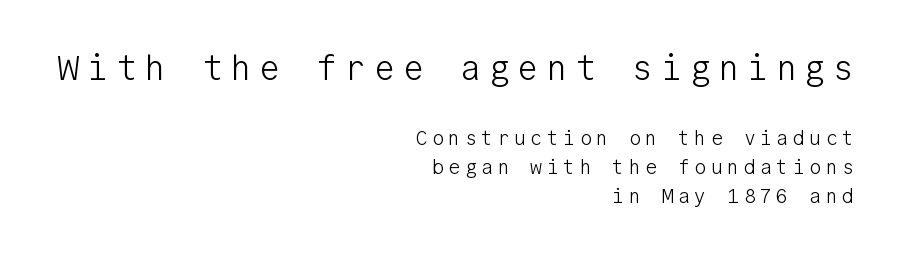
{"serif": "no", "italic": "no", "bold": "no", "weight": "light", "width": "normal", "stroke_contrast": "low", "x_height": "medium", "monospaced": "yes", "underline": "no", "align": "right", "line_spacing": "normal", "line_spacing_ratio": 1.45, "letter_spacing": "wide", "letter_spacing_em": 0.22, "larger_block": "first", "size_ratio": 1.75, "glyph_px": 35}
